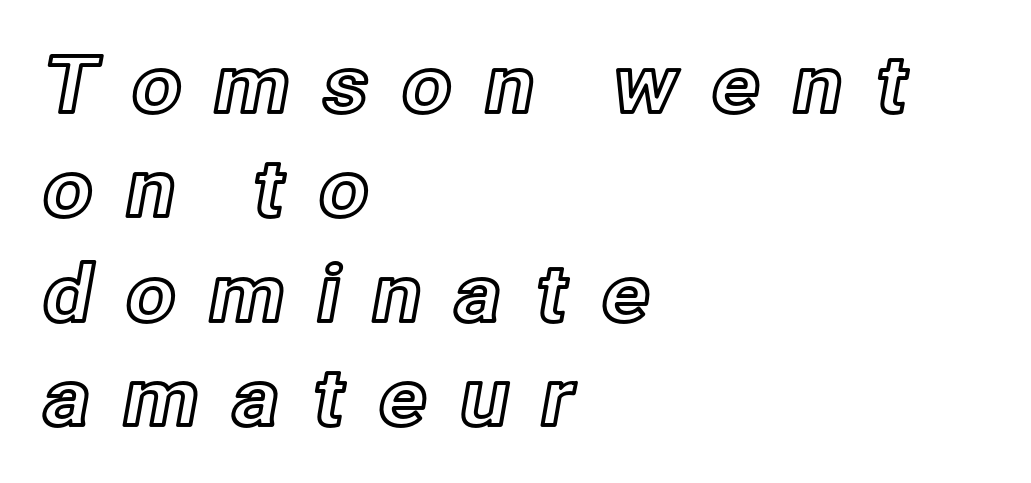
Q: Is the text italic (slanted)? A: Yes.
Q: Is the text underlined? A: No.
Q: How is the paragraph aligned? A: Left-aligned.
Q: Is the spacing between letters normal or unusually wide? A: Unusually wide.
Q: Is the spacing between lines tight, normal or loose? A: Normal.
Q: Width (condensed, normal, or wide)? A: Normal.
Q: x-height? A: Medium.
Q: Monospaced? A: No.
